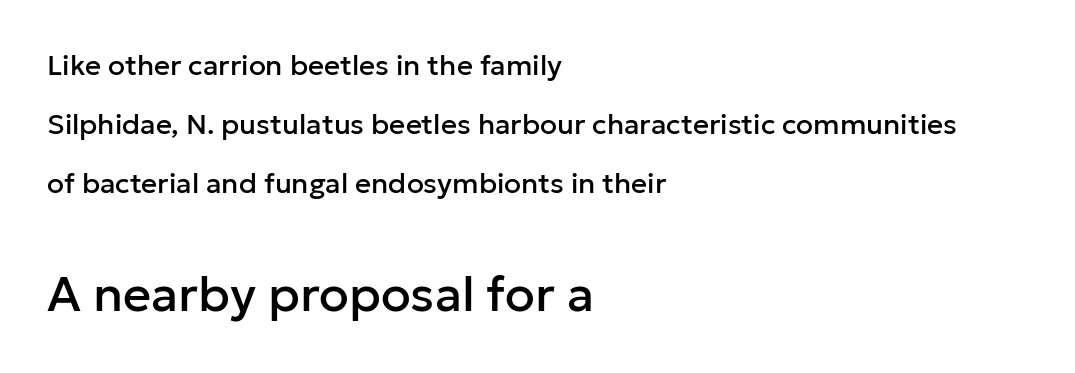
Honestly, the letter spacing is just normal — you wouldn't notice it. Each letter keeps its own natural width here, so spacing adapts to shape. To sum up the face: it is a sans, with no serifs. The passage shown stacks its lines with a broad gap.
